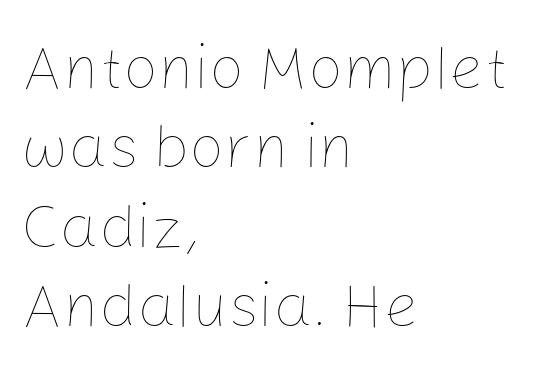
The image shows 62 px thin type, upright; set left-aligned, normal line spacing (1.28x), normal letter spacing, not underlined; low stroke contrast and a medium x-height.
